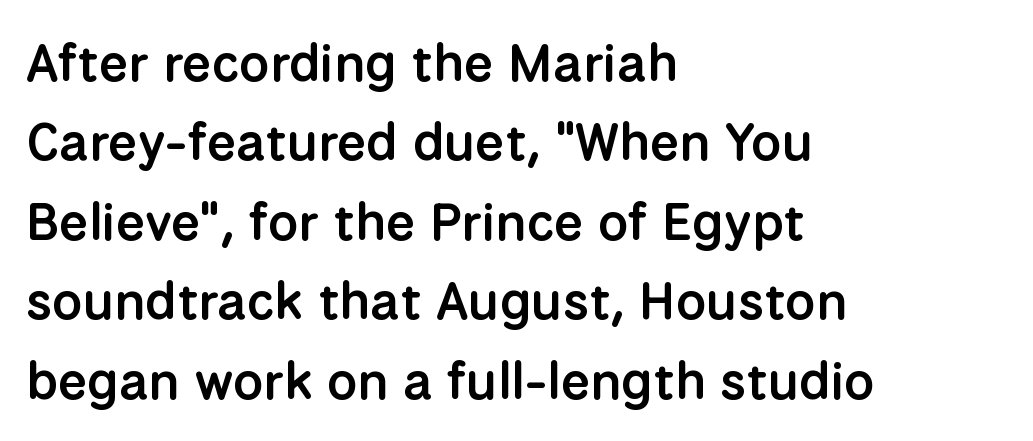
{"serif": "no", "italic": "no", "bold": "semi", "weight": "semibold", "width": "normal", "stroke_contrast": "low", "x_height": "medium", "monospaced": "no", "underline": "no", "align": "left", "line_spacing": "normal", "line_spacing_ratio": 1.5, "letter_spacing": "normal", "letter_spacing_em": 0.0, "glyph_px": 53}
